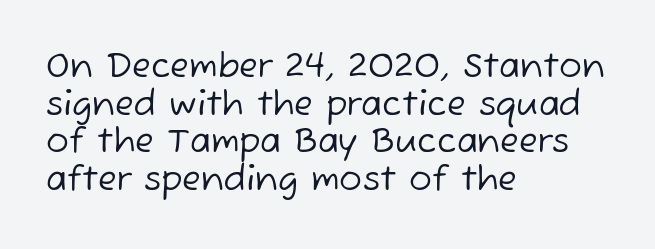
Glyph-to-glyph distance matches everyday printed text. This sample is left-justified, so line endings fall wherever the words run out. Character widths vary here, with narrow letters taking less room than wide ones. If you measured baseline to baseline, you'd find a short distance.
